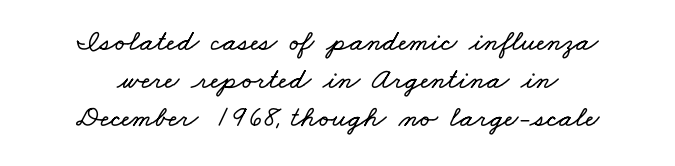
The image shows 30 px wide type; set centered, normal line spacing (1.27x), normal letter spacing, not underlined; low stroke contrast and a small x-height.
